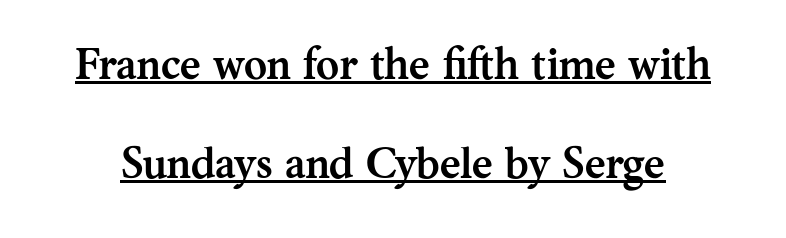
{"serif": "yes", "italic": "no", "bold": "yes", "weight": "semibold", "width": "normal", "stroke_contrast": "medium", "x_height": "medium", "monospaced": "no", "underline": "yes", "line_spacing": "loose", "line_spacing_ratio": 2.24, "letter_spacing": "normal", "letter_spacing_em": 0.0, "glyph_px": 44}
